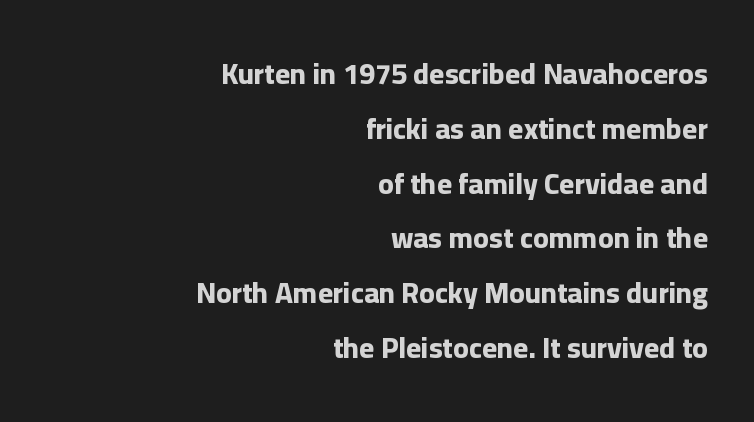
Nope, no serifs anywhere on these letters. Upright lettering throughout. The face used here is proportionally spaced, like ordinary book or web type. Has an underline been added? It has not.
